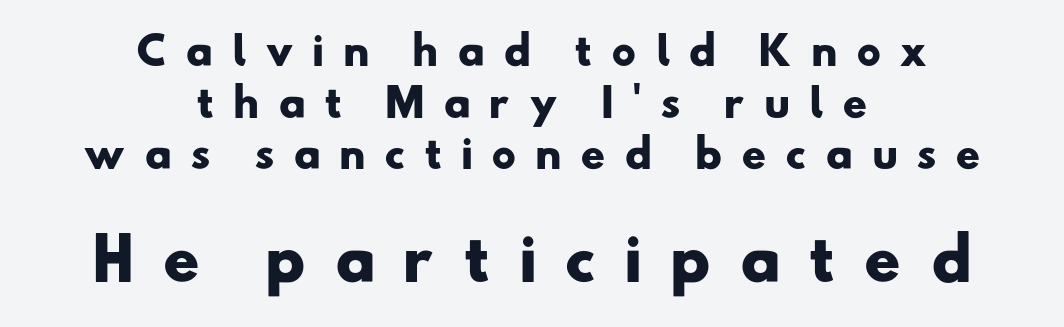
Q: Is the text bold? A: Yes.
Q: Is the typeface a serif or a sans-serif typeface? A: Sans-serif.
Q: Is the text underlined? A: No.
Q: How is the paragraph aligned? A: Centered.
Q: Is the spacing between letters normal or unusually wide? A: Unusually wide.
Q: Is the spacing between lines tight, normal or loose? A: Normal.
Q: Which block of text is set in a larger size, the first (top) or the second (bottom)? A: The second (bottom) one.
Q: Width (condensed, normal, or wide)? A: Wide.
Q: Stroke contrast? A: Low.
Q: x-height? A: Small.
Q: Monospaced? A: No.
